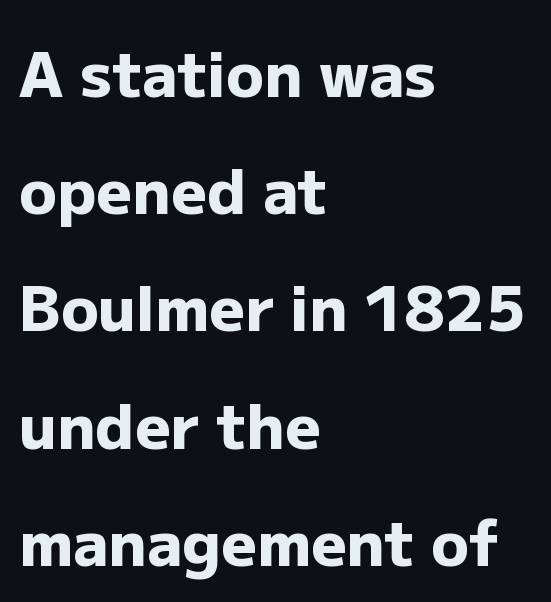
{"serif": "no", "italic": "no", "bold": "yes", "weight": "heavy", "width": "normal", "stroke_contrast": "low", "x_height": "medium", "monospaced": "no", "underline": "no", "align": "left", "line_spacing_ratio": 1.89, "letter_spacing": "normal", "letter_spacing_em": 0.0, "glyph_px": 62}
